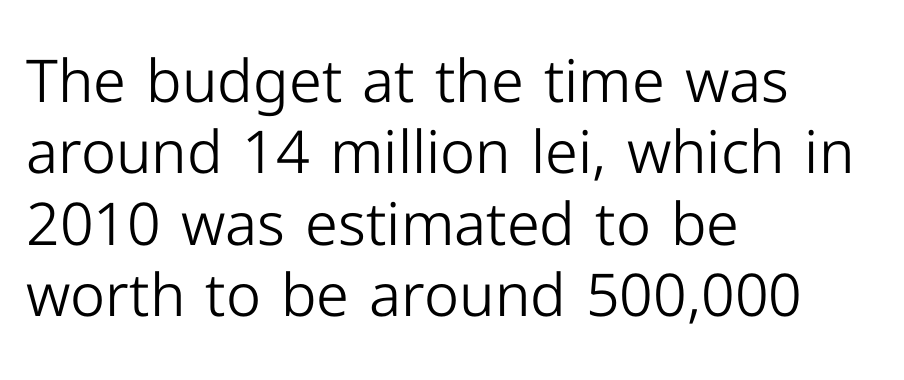
Q: Is the text bold? A: No.
Q: Is the text italic (slanted)? A: No, it is upright.
Q: Is the typeface a serif or a sans-serif typeface? A: Sans-serif.
Q: Is the text underlined? A: No.
Q: How is the paragraph aligned? A: Left-aligned.
Q: Is the spacing between letters normal or unusually wide? A: Normal.
Q: Width (condensed, normal, or wide)? A: Normal.
Q: Stroke contrast? A: Low.
Q: x-height? A: Medium.
Q: Monospaced? A: No.
